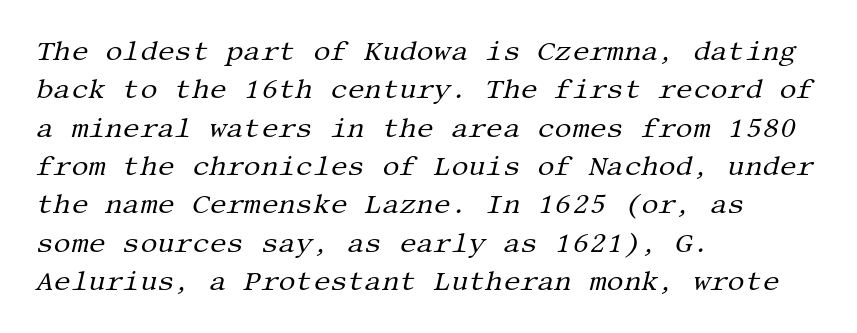
{"italic": "yes", "lean": "right", "slant_degrees": 13, "bold": "no", "underline": "no", "align": "left", "line_spacing": "normal", "line_spacing_ratio": 1.42, "letter_spacing": "normal", "letter_spacing_em": 0.0, "glyph_px": 27}
